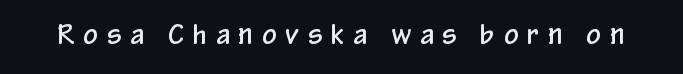
The image shows 26 px text type, upright; set unusually wide letter spacing (+0.34 em), not underlined.
